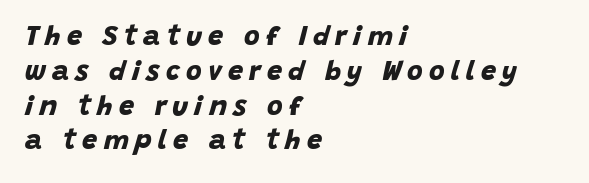
Typeset ragged right — the left edge is the straight one. The area under the type is left untouched. Stroke thickness is high; the sample reads as a true bold. Honestly, the letter spacing is so wide it's the main thing you notice. The rows are spaced the way most documents space them.
